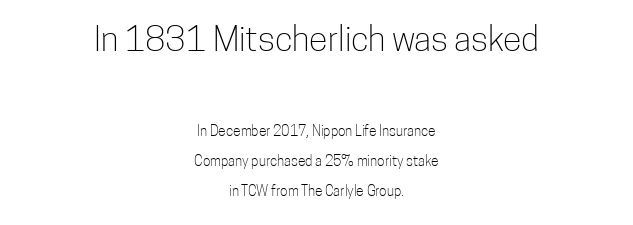
The image shows 34 px light, condensed sans-serif type, upright; set centered, loose line spacing (2.14x), normal letter spacing, not underlined; the first (top) block is 2.43x larger; low stroke contrast and a medium x-height.
